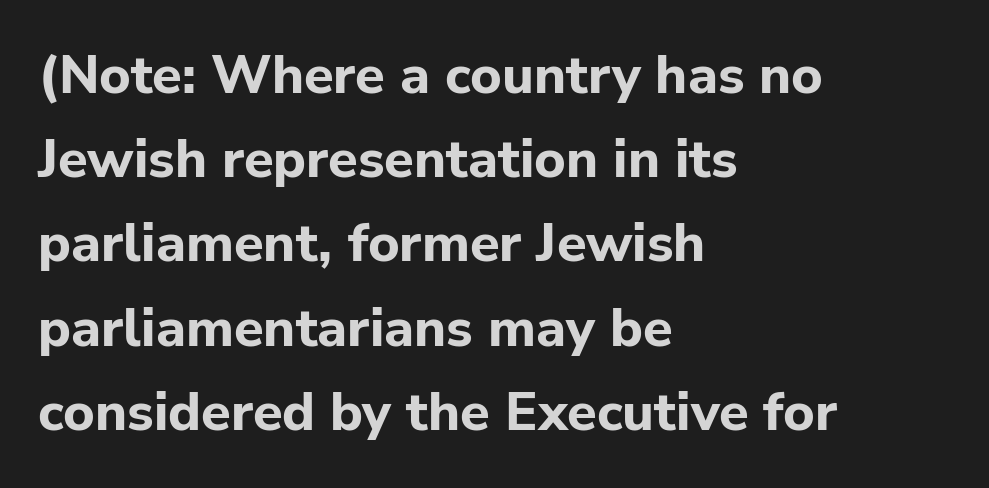
Are there feet on the stems? There aren't — it's a sans. The ragged edge is on the right, which tells us the setting is flush left. Nope, not italic — everything's standing straight. The space between consecutive lines is moderate. Glyph-to-glyph distance matches everyday printed text.
